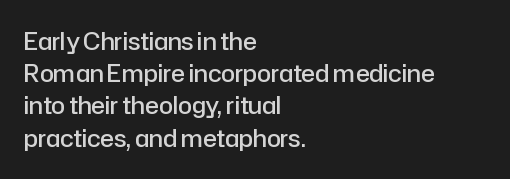
The image shows 23 px text type, upright; set left-aligned, normal line spacing (1.4x), normal letter spacing, not underlined.
